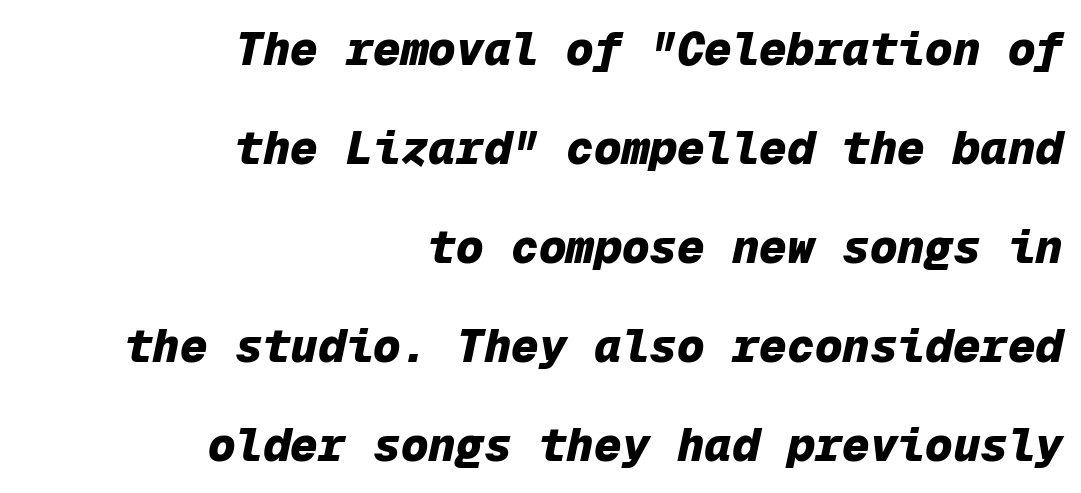
The text carries the slant typical of an italic or oblique font. Every character here occupies the same horizontal width, giving the sample a typewriter-like rhythm. Layout note: lines flush right. The letters sit at their default tracking, neither squeezed nor spread. Underline: absent.
